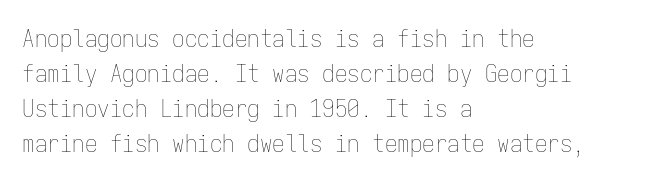
Nobody drew a line under any word here. The passage is arranged the way most books set body copy — flush left. Is the stroke heavy? The answer is a plain regular-or-lighter. Nobody touched the tracking dial on this one. A roman cut, with each character standing at attention. The space between consecutive lines is moderate.
